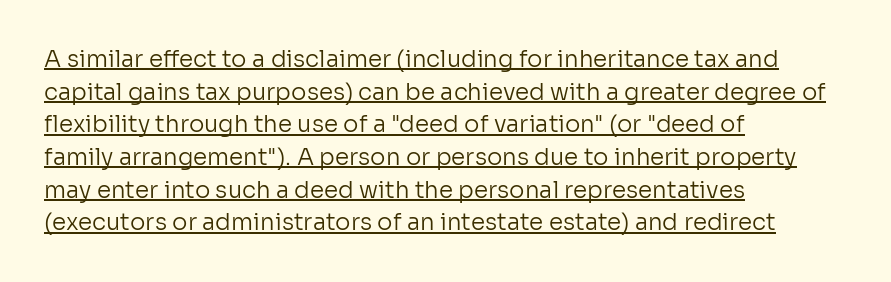
The image shows 23 px text type, upright; set left-aligned, normal line spacing (1.42x), normal letter spacing, underlined.
